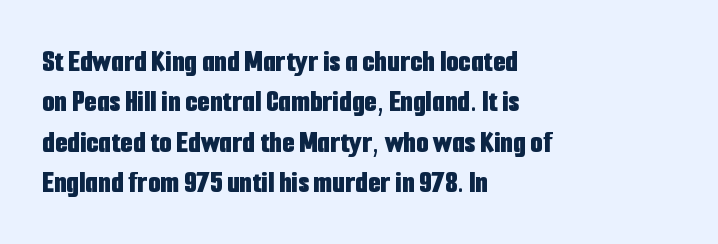
Q: Is the text bold? A: Yes.
Q: Is the text italic (slanted)? A: No, it is upright.
Q: Is the typeface a serif or a sans-serif typeface? A: Sans-serif.
Q: Is the text underlined? A: No.
Q: How is the paragraph aligned? A: Left-aligned.
Q: Is the spacing between letters normal or unusually wide? A: Normal.
Q: Is the spacing between lines tight, normal or loose? A: Normal.
Q: Width (condensed, normal, or wide)? A: Condensed.
Q: Stroke contrast? A: Low.
Q: x-height? A: Medium.
Q: Monospaced? A: No.
